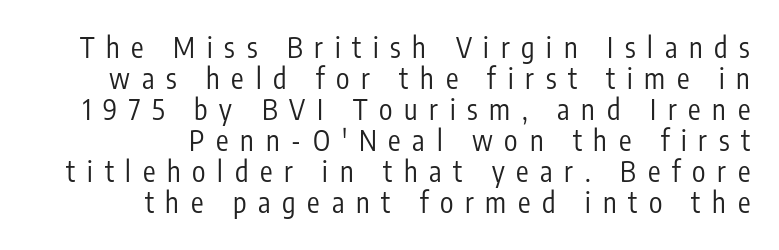
In terms of leading, this rendering errs on the cramped side. The face used here is a sans, in the tradition of grotesques and geometrics. Each line ends at the same right margin while the left side varies. The letters advance in unequal steps, a hallmark of proportional type. Quick note: not italic, upright. The type is letterspaced generously, with wide tracking.
